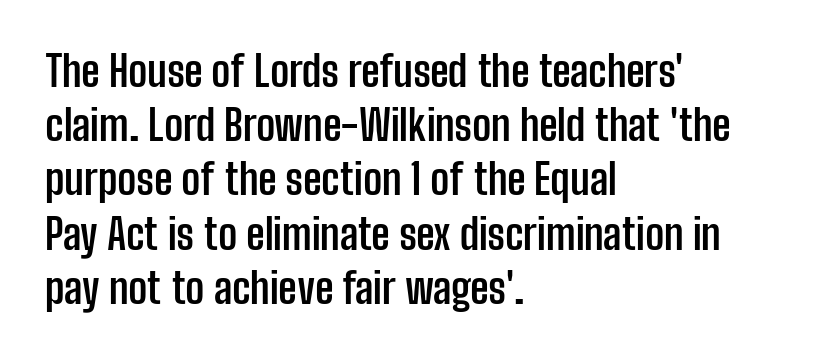
Q: Is the text bold? A: Yes.
Q: Is the text italic (slanted)? A: No, it is upright.
Q: Is the typeface a serif or a sans-serif typeface? A: Sans-serif.
Q: Is the text underlined? A: No.
Q: How is the paragraph aligned? A: Left-aligned.
Q: Is the spacing between letters normal or unusually wide? A: Normal.
Q: Is the spacing between lines tight, normal or loose? A: Normal.
Q: Width (condensed, normal, or wide)? A: Condensed.
Q: Stroke contrast? A: Low.
Q: x-height? A: Medium.
Q: Monospaced? A: No.
